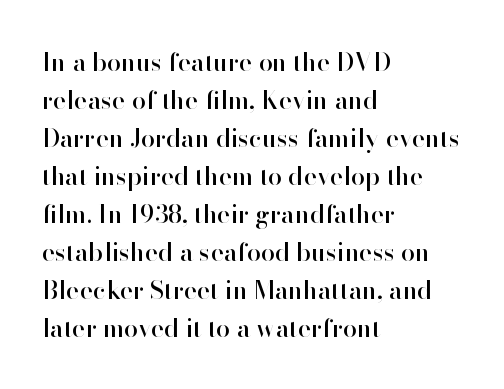
Plain, unruled lines of type. Each word holds together tightly as a unit, with standard inter-letter gaps. Every row of glyphs begins at an identical x-position on the left. Leading matches the norm, producing a regular column.
